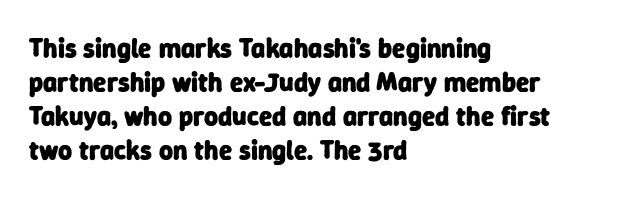
The image shows 27 px bold type; set left-aligned, normal line spacing (1.26x), normal letter spacing, not underlined.
